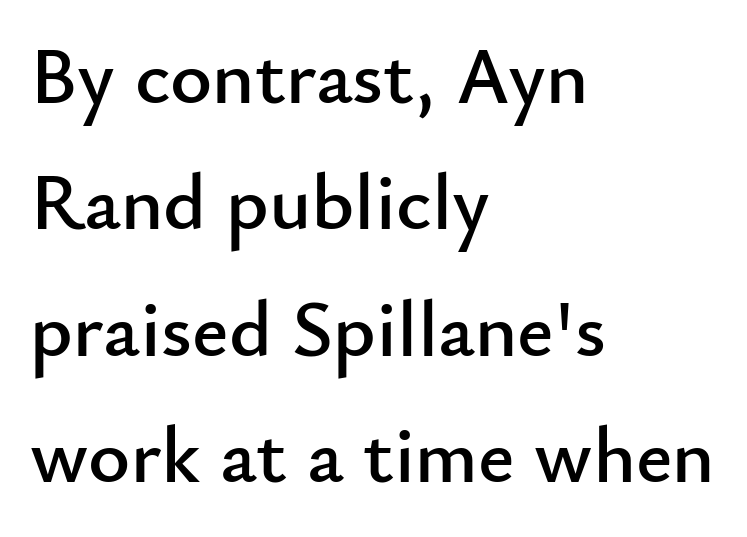
The image shows 80 px sans-serif type, upright; set left-aligned, normal line spacing (1.58x), normal letter spacing, not underlined; low stroke contrast and a small x-height.
